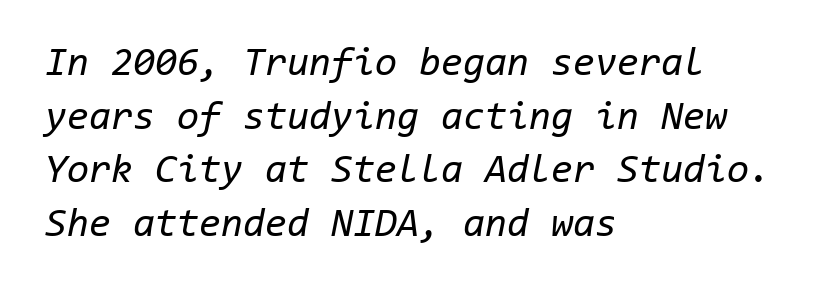
{"italic": "yes", "lean": "right", "slant_degrees": 11, "bold": "no", "weight": "regular", "width": "normal", "stroke_contrast": "low", "x_height": "medium", "monospaced": "yes", "underline": "no", "align": "left", "line_spacing": "normal", "line_spacing_ratio": 1.34, "letter_spacing": "normal", "letter_spacing_em": 0.0, "glyph_px": 40}
